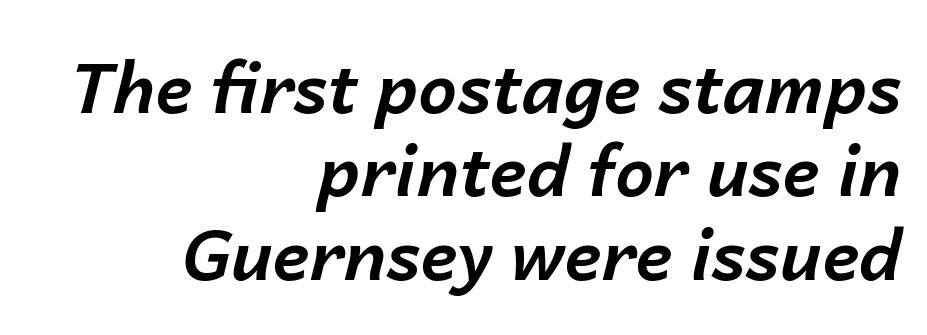
{"italic": "yes", "lean": "right", "slant_degrees": 14, "bold": "yes", "weight": "bold", "width": "normal", "stroke_contrast": "low", "x_height": "medium", "monospaced": "no", "underline": "no", "align": "right", "line_spacing_ratio": 1.21, "letter_spacing": "normal", "letter_spacing_em": 0.0, "glyph_px": 69}
